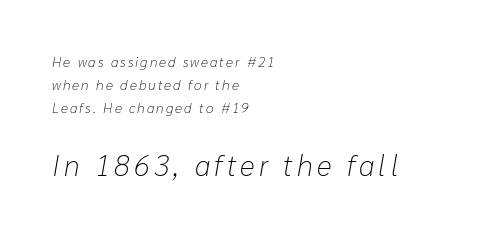
{"italic": "yes", "lean": "right", "slant_degrees": 10, "bold": "no", "weight": "light", "width": "normal", "stroke_contrast": "low", "x_height": "medium", "monospaced": "no", "underline": "no", "align": "left", "line_spacing": "normal", "line_spacing_ratio": 1.66, "larger_block": "second", "size_ratio": 2.07, "glyph_px": 29}
